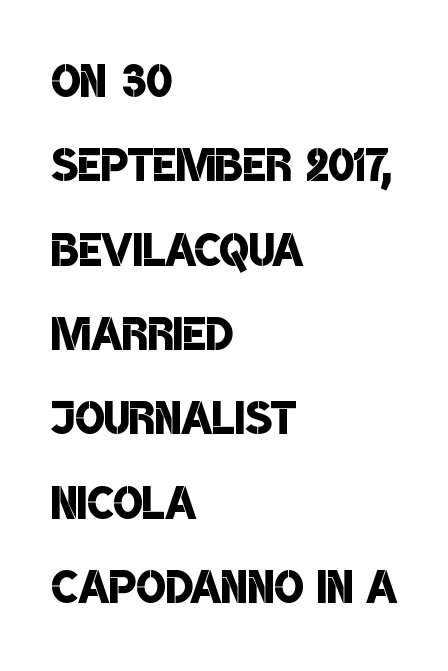
The image shows 62 px semibold, condensed sans-serif type; set left-aligned, normal line spacing (1.36x), normal letter spacing, not underlined; low stroke contrast and a large x-height.
